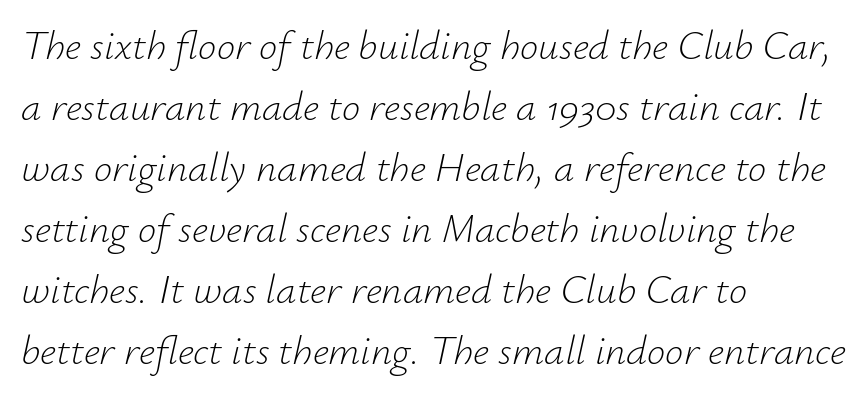
Nothing heavy about these letters — not bold at all. Line beginnings align vertically; line endings do not. Normally led — the rows are evenly, conventionally spaced. Looks like regular typesetting: each glyph gets only the width it needs. The string is rendered with underlining switched off. Letter spacing: default.
